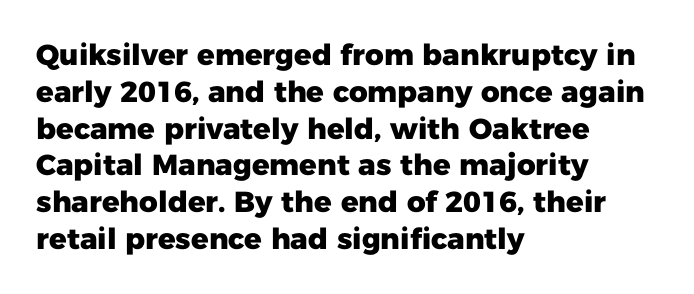
All the whitespace from short lines collects on the right. Think of a printed novel: that variable character pitch is what you see here. A normal amount of white space separates one row of letters from the next. What stands out about the letter spacing? Nothing — it is the standard amount. A full-strength bold gives these letters their thick strokes.
